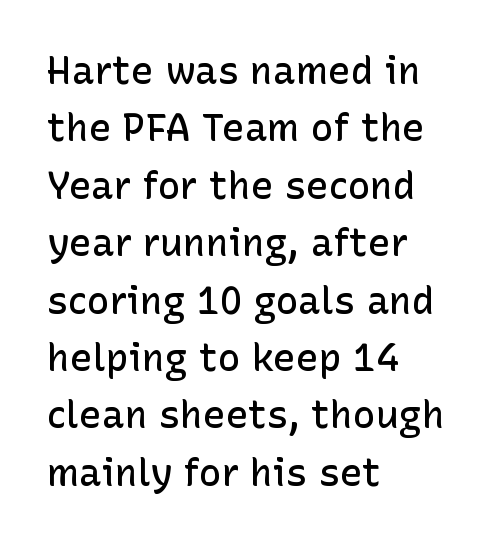
A student would call this left alignment; a typographer would say flush left, rag right. Spacing between characters is what you'd get straight out of the box. What's the leading like? Ordinary, nothing unusual. The face used here is proportionally spaced, like ordinary book or web type. Underlining? Definitely not there. Every letter is mildly thick-stroked: semibold rather than bold.
